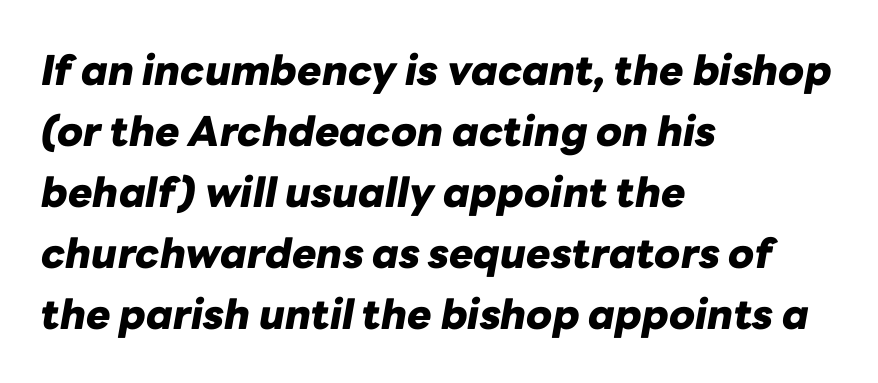
Q: Is the text bold? A: Yes.
Q: Is the text italic (slanted)? A: Yes, it leans right by about 10 degrees.
Q: Is the text underlined? A: No.
Q: How is the paragraph aligned? A: Left-aligned.
Q: Is the spacing between letters normal or unusually wide? A: Normal.
Q: Is the spacing between lines tight, normal or loose? A: Normal.
Q: Width (condensed, normal, or wide)? A: Normal.
Q: Stroke contrast? A: Low.
Q: x-height? A: Medium.
Q: Monospaced? A: No.
